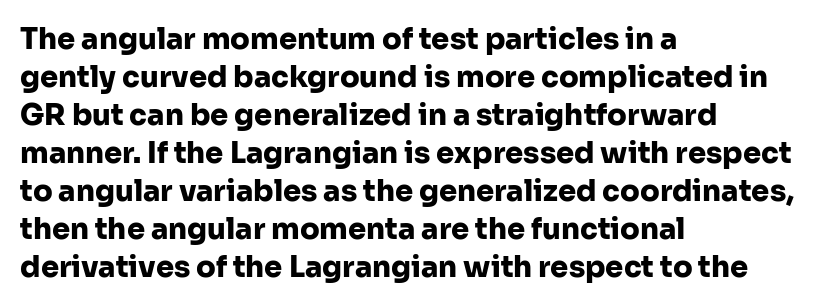
You'd pick this weight for a headline — it's a proper bold. The designer left line spacing at the default. Quick note: underline off. Does the type have serifs? No, each stem ends abruptly. Letter spacing: default.
